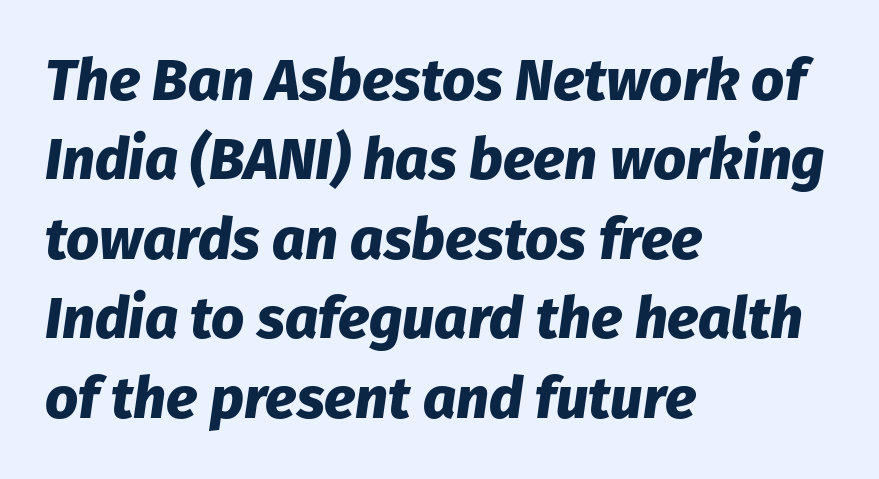
An italicized treatment has been applied to the whole sample. Short and long lines alike share a common starting point at left. The gap between lines stays unmarked. The line-height multiplier appears to be the usual default.
